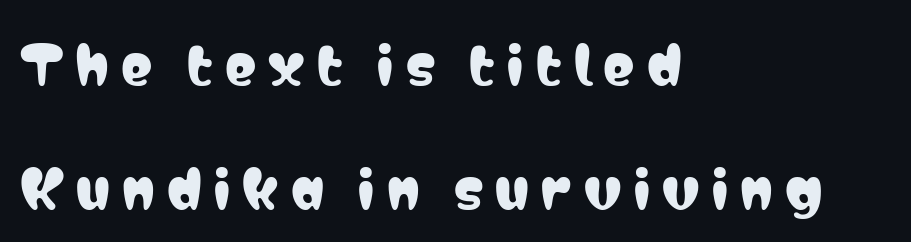
The line texture is sparse and dotted thanks to wide tracking. Quick note: interline space is abundant. The specimen omits any rule beneath the text block's lines. Compared with a centered layout, this one pins lines to the left instead. This sample has the flowing, uneven cadence of proportional lettering. Look at the bottom of the vertical strokes: they stop flat, with no serifs.
